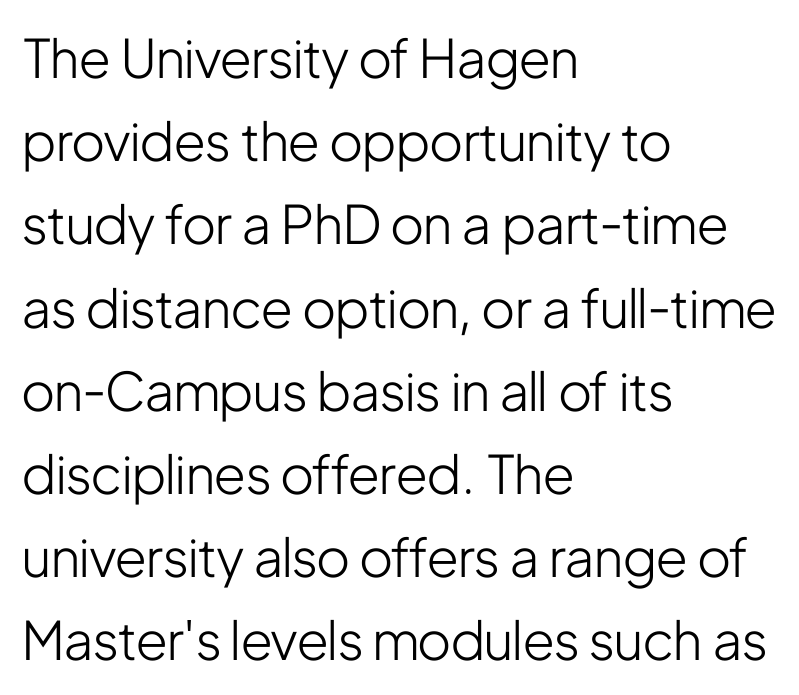
{"serif": "no", "italic": "no", "bold": "no", "weight": "light", "width": "condensed", "stroke_contrast": "low", "x_height": "medium", "monospaced": "no", "underline": "no", "align": "left", "line_spacing": "normal", "line_spacing_ratio": 1.57, "letter_spacing": "normal", "letter_spacing_em": 0.0, "glyph_px": 53}
